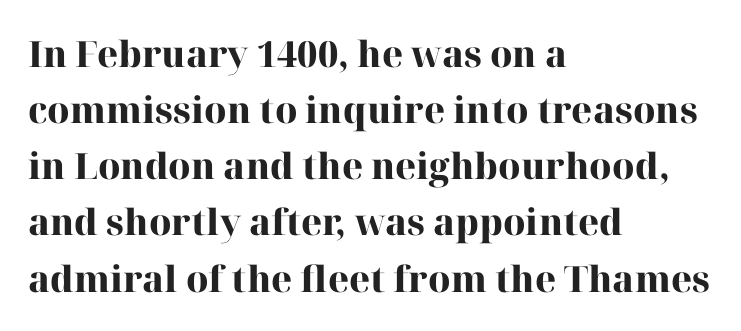
The image shows 36 px heavy serif type, upright; set left-aligned, normal line spacing (1.56x), normal letter spacing, not underlined; high stroke contrast and a medium x-height.
